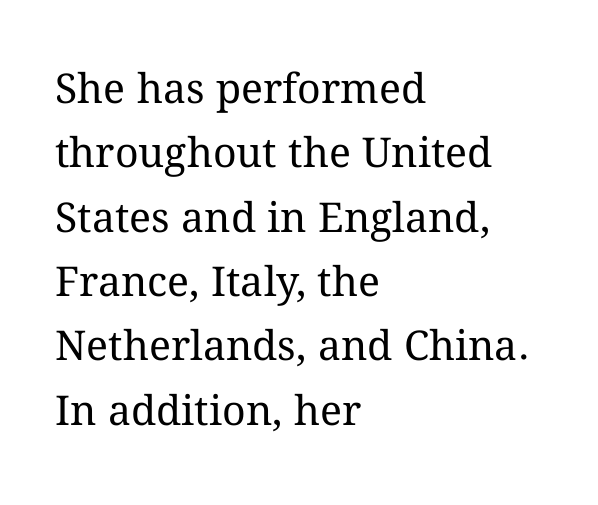
{"italic": "no", "bold": "no", "weight": "regular", "width": "normal", "stroke_contrast": "medium", "x_height": "medium", "monospaced": "no", "underline": "no", "align": "left", "line_spacing": "normal", "line_spacing_ratio": 1.57, "letter_spacing": "normal", "letter_spacing_em": 0.0, "glyph_px": 41}
